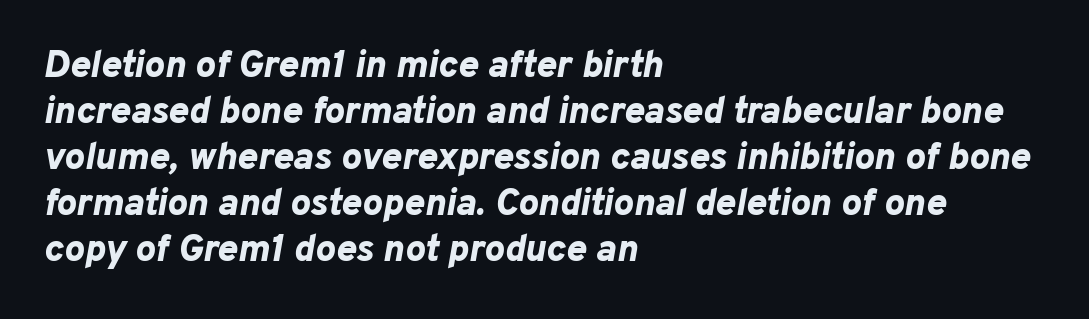
{"italic": "yes", "lean": "right", "slant_degrees": 10, "bold": "yes", "weight": "bold", "width": "normal", "stroke_contrast": "low", "x_height": "medium", "monospaced": "no", "underline": "no", "align": "left", "line_spacing_ratio": 1.21, "letter_spacing": "normal", "letter_spacing_em": 0.0, "glyph_px": 38}
